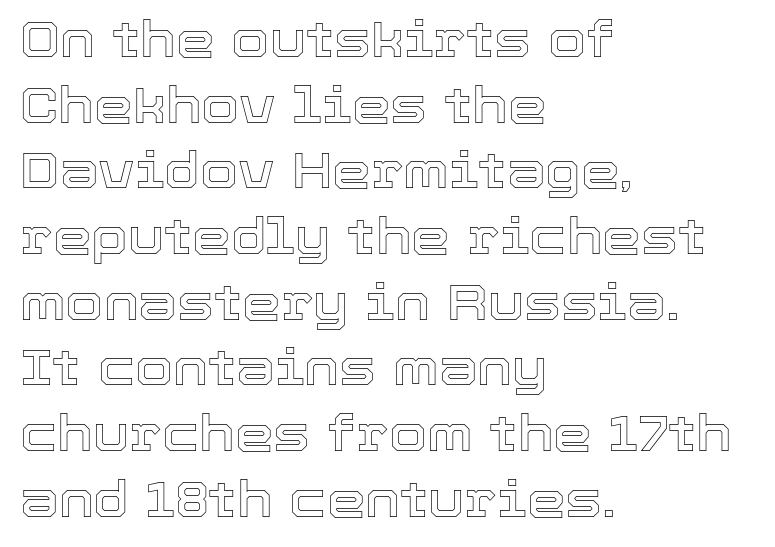
{"italic": "no", "width": "normal", "x_height": "medium", "monospaced": "no", "underline": "no", "align": "left", "line_spacing": "normal", "line_spacing_ratio": 1.34, "letter_spacing": "normal", "letter_spacing_em": 0.0, "glyph_px": 49}
